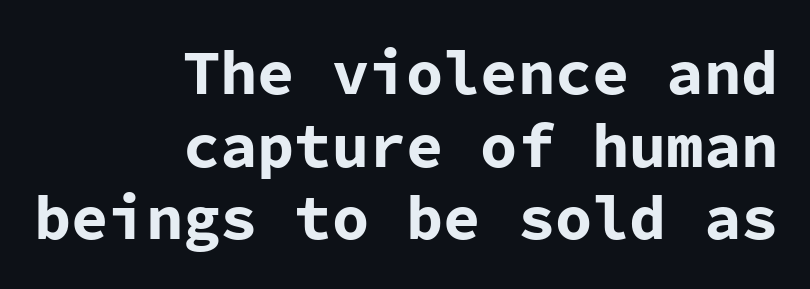
The gap between lines stays unmarked. This sample has the even, mechanical cadence of fixed-width lettering. Typographic density is high because the face is bold. The paragraph has a hard right edge and a soft left edge.
